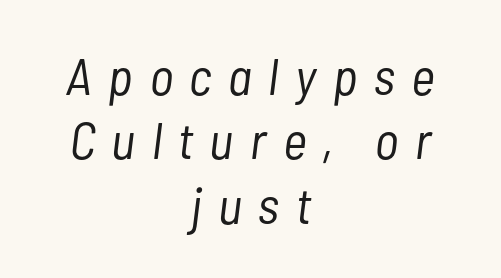
Q: Is the text bold? A: No.
Q: Is the text italic (slanted)? A: Yes, it leans right by about 7 degrees.
Q: Is the text underlined? A: No.
Q: How is the paragraph aligned? A: Centered.
Q: Is the spacing between letters normal or unusually wide? A: Unusually wide.
Q: Width (condensed, normal, or wide)? A: Condensed.
Q: Stroke contrast? A: Low.
Q: x-height? A: Medium.
Q: Monospaced? A: No.
